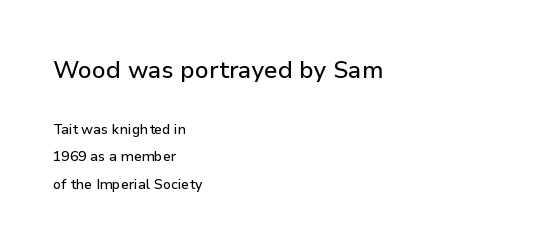
Q: Is the text italic (slanted)? A: No, it is upright.
Q: Is the text underlined? A: No.
Q: How is the paragraph aligned? A: Left-aligned.
Q: Is the spacing between letters normal or unusually wide? A: Normal.
Q: Is the spacing between lines tight, normal or loose? A: Loose.
Q: Which block of text is set in a larger size, the first (top) or the second (bottom)? A: The first (top) one.
